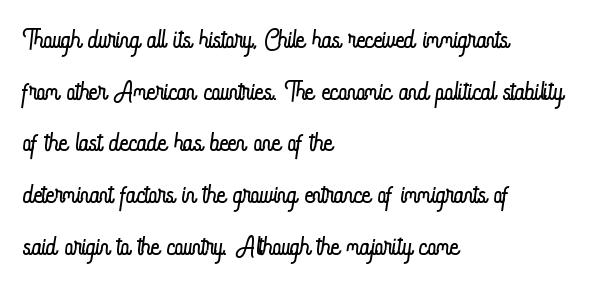
Q: Is the text bold? A: No.
Q: Is the text underlined? A: No.
Q: How is the paragraph aligned? A: Left-aligned.
Q: Is the spacing between letters normal or unusually wide? A: Normal.
Q: Is the spacing between lines tight, normal or loose? A: Normal.
Q: Width (condensed, normal, or wide)? A: Condensed.
Q: Stroke contrast? A: Low.
Q: x-height? A: Small.
Q: Monospaced? A: No.
